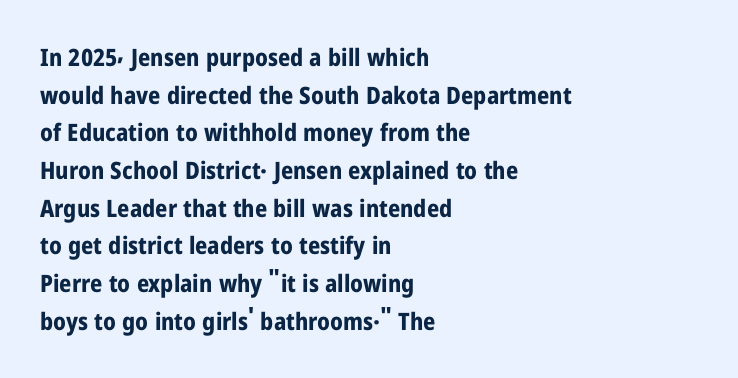
Heavy, bold letterforms. Quick note: underline off. The space between consecutive lines is moderate. This is roman type, the default non-slanted kind. The compositor pushed each line to the left boundary.
